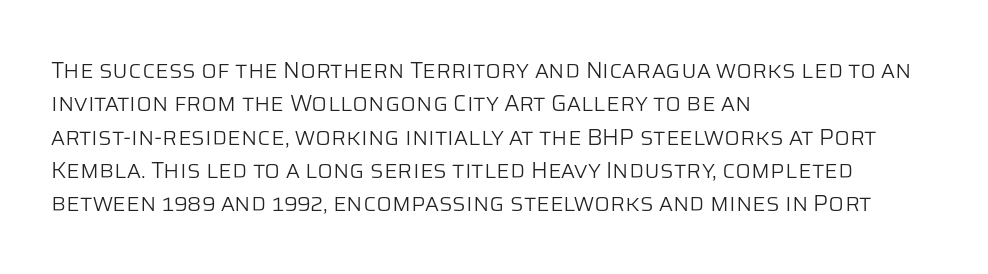
The image shows 23 px text type, upright; set left-aligned, normal line spacing (1.45x), normal letter spacing, not underlined.
